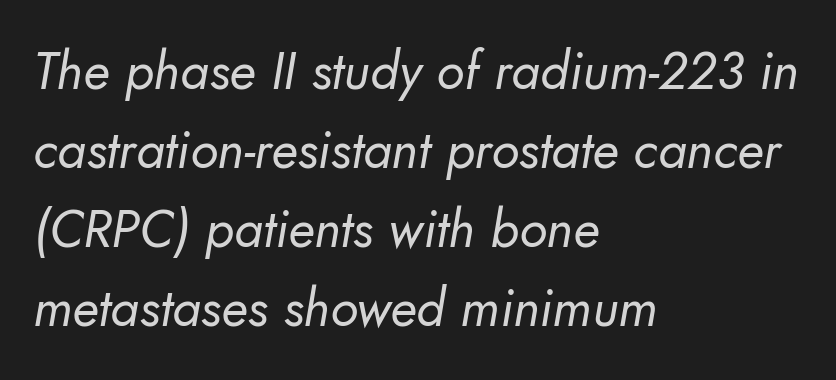
Vertical stems look standard width or narrower in stroke. Regarding serifs, this sample does without them. Horizontal alignment here is leftward, the default for most running prose. Spacing between characters is what you'd get straight out of the box. Think of a printed novel: that variable character pitch is what you see here. Clear beneath every line of the passage.
